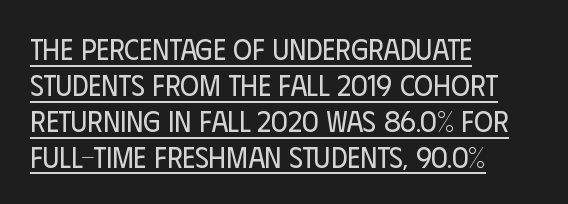
These lines are rendered in a variable-pitch font. The sample's only ornament is a line tracing under the words. Each stroke keeps to a modest, everyday thickness or less. These lines are set flush left with a ragged right edge. This sample uses a sans-serif face. Posture: upright roman.
